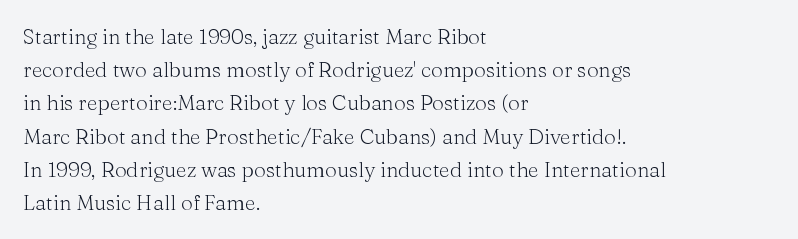
The face looks like a standard text weight, possibly lighter. Short and long lines alike share a common starting point at left. Vertically, the passage feels balanced, rows spaced as you'd expect. A bare baseline throughout the passage. Here the glyphs are tracked normally, forming tight word shapes.
